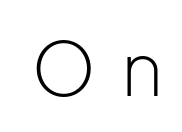
{"serif": "no", "italic": "no", "bold": "no", "weight": "light", "width": "normal", "stroke_contrast": "low", "x_height": "medium", "monospaced": "no", "underline": "no", "letter_spacing": "wide", "letter_spacing_em": 0.33, "glyph_px": 74}
